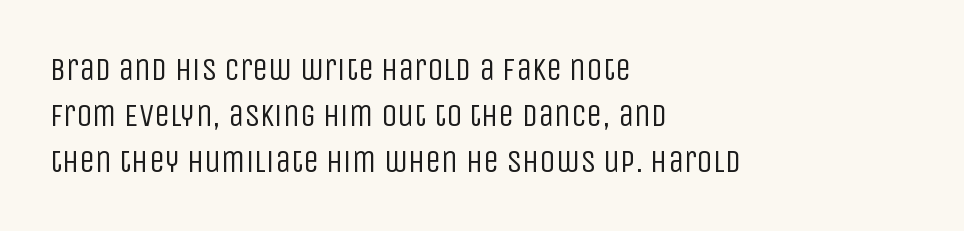
The image shows 32 px regular-weight, condensed sans-serif type, upright; set left-aligned, normal line spacing (1.43x), normal letter spacing, not underlined; low stroke contrast and a large x-height.
